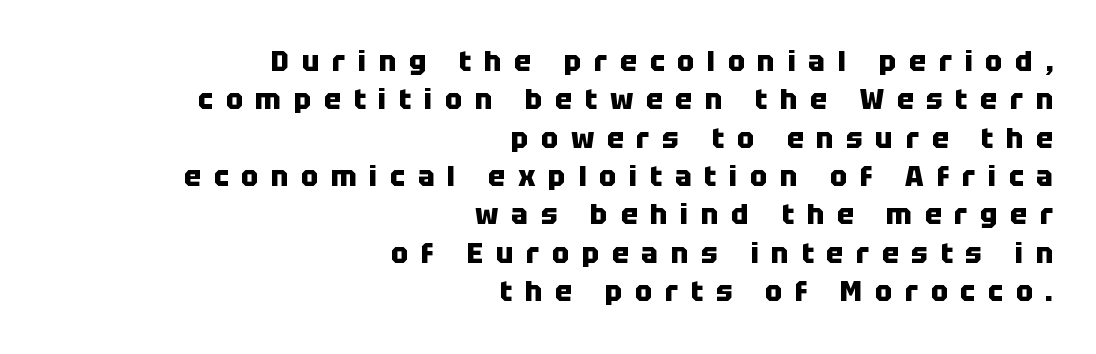
{"serif": "no", "italic": "no", "bold": "yes", "weight": "heavy", "width": "normal", "stroke_contrast": "low", "x_height": "large", "monospaced": "no", "underline": "no", "align": "right", "line_spacing": "normal", "line_spacing_ratio": 1.37, "letter_spacing": "wide", "letter_spacing_em": 0.46, "glyph_px": 28}
